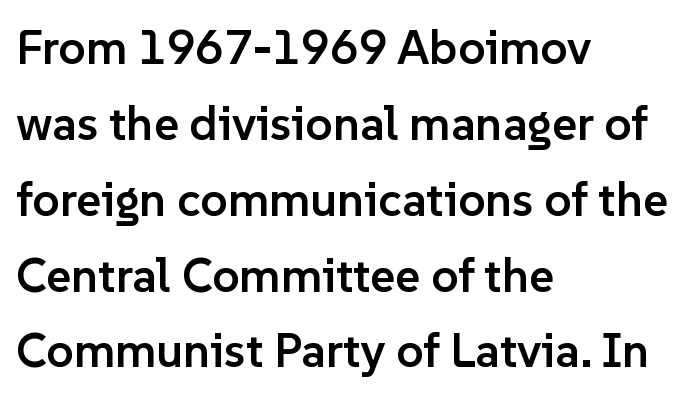
The image shows 48 px semibold sans-serif type, upright; set left-aligned, normal line spacing (1.58x), normal letter spacing, not underlined; low stroke contrast and a medium x-height.
